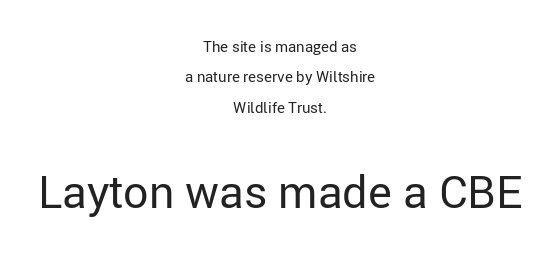
Q: Is the text bold? A: No.
Q: Is the text italic (slanted)? A: No, it is upright.
Q: Is the typeface a serif or a sans-serif typeface? A: Sans-serif.
Q: Is the text underlined? A: No.
Q: How is the paragraph aligned? A: Centered.
Q: Is the spacing between letters normal or unusually wide? A: Normal.
Q: Is the spacing between lines tight, normal or loose? A: Loose.
Q: Which block of text is set in a larger size, the first (top) or the second (bottom)? A: The second (bottom) one.
Q: Width (condensed, normal, or wide)? A: Normal.
Q: Stroke contrast? A: Low.
Q: x-height? A: Medium.
Q: Monospaced? A: No.
